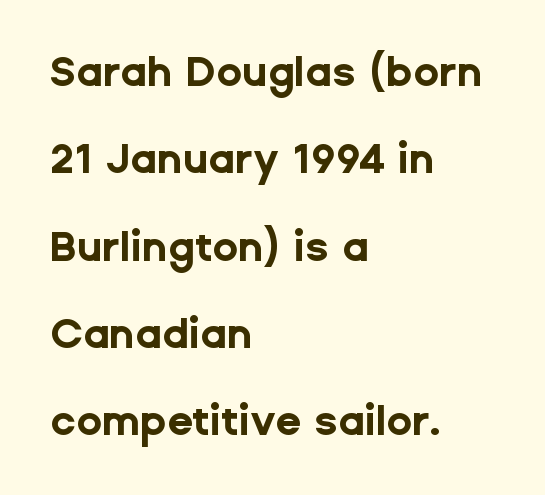
{"serif": "no", "italic": "no", "bold": "yes", "weight": "bold", "width": "normal", "stroke_contrast": "low", "x_height": "medium", "monospaced": "no", "underline": "no", "align": "left", "line_spacing": "loose", "line_spacing_ratio": 2.08, "letter_spacing": "normal", "letter_spacing_em": 0.0, "glyph_px": 42}
